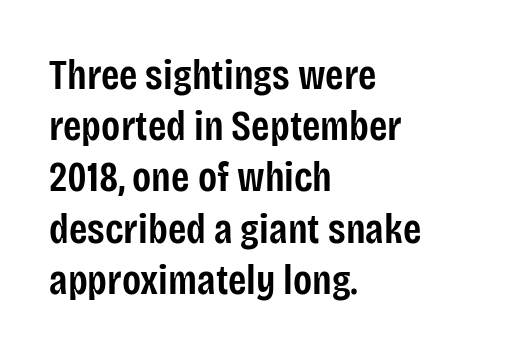
{"serif": "no", "italic": "no", "bold": "semi", "weight": "semibold", "width": "condensed", "stroke_contrast": "low", "x_height": "large", "monospaced": "no", "underline": "no", "align": "left", "line_spacing_ratio": 1.22, "letter_spacing": "normal", "letter_spacing_em": 0.0, "glyph_px": 42}
